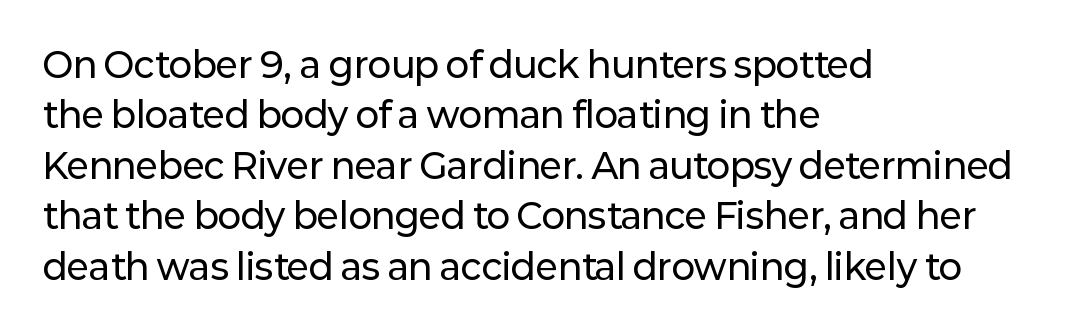
Q: Is the text italic (slanted)? A: No, it is upright.
Q: Is the typeface a serif or a sans-serif typeface? A: Sans-serif.
Q: Is the text underlined? A: No.
Q: How is the paragraph aligned? A: Left-aligned.
Q: Is the spacing between letters normal or unusually wide? A: Normal.
Q: Is the spacing between lines tight, normal or loose? A: Normal.
Q: Width (condensed, normal, or wide)? A: Normal.
Q: Stroke contrast? A: Low.
Q: x-height? A: Medium.
Q: Monospaced? A: No.
